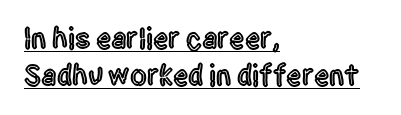
Q: Is the text italic (slanted)? A: No, it is upright.
Q: Is the typeface a serif or a sans-serif typeface? A: Sans-serif.
Q: Is the text underlined? A: Yes.
Q: How is the paragraph aligned? A: Left-aligned.
Q: Is the spacing between letters normal or unusually wide? A: Normal.
Q: Width (condensed, normal, or wide)? A: Condensed.
Q: x-height? A: Large.
Q: Monospaced? A: No.
